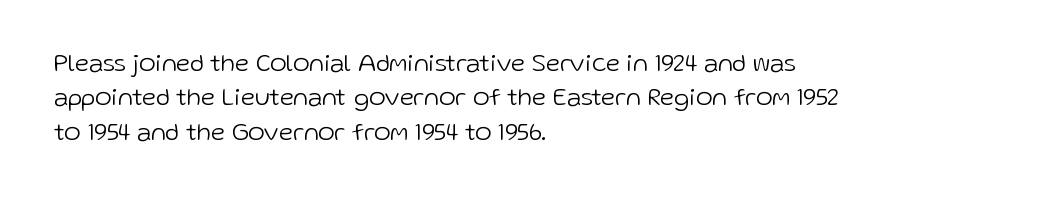
Spacing between characters is what you'd get straight out of the box. The passage shown is not underscored anywhere. The lines in this sample share a left origin and differ only in where they stop. The lines sit at an ordinary, default distance from one another. Is the type heavy? It reads as light-to-regular instead.
